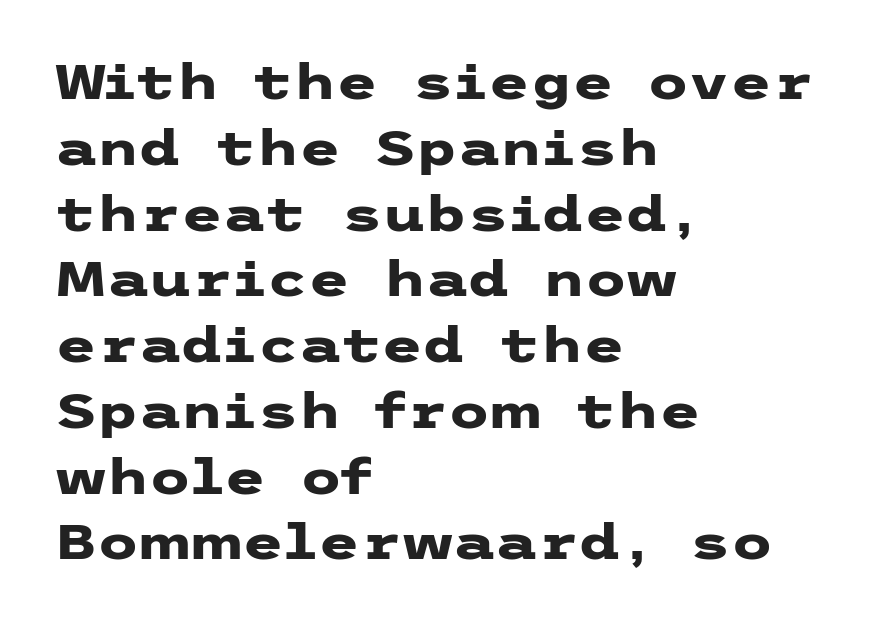
The zone under the glyphs is completely vacant. Unlike italic type, these characters show no tilt at all. Spacing between characters is what you'd get straight out of the box. Each letter's strokes conclude bluntly, with no projecting serifs.
